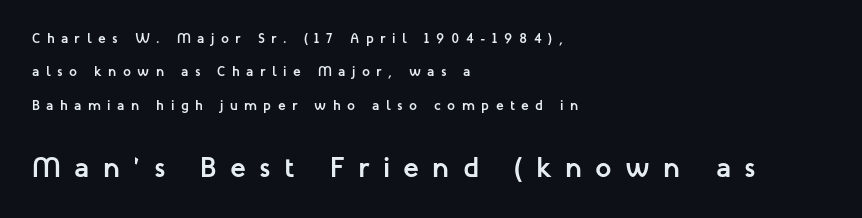
Compared with a centered layout, this one pins lines to the left instead. Ascenders rise straight up at ninety degrees. Compared with typical body copy, the letter spacing here is much looser. The passage shown is typeset with a sans-serif family. The foot of each line stays bare and open. Rows of type keep a wide berth in the vertical direction.
